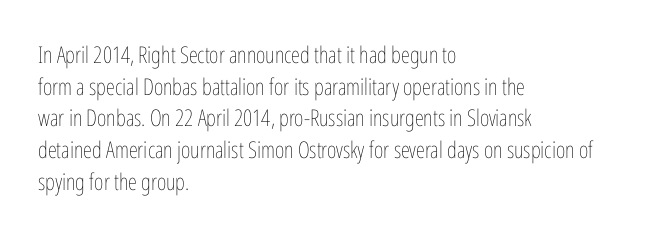
A roman cut, with each character standing at attention. Line spacing here is normal. The text block is weighted toward the left margin, trailing off unevenly rightward. Lines of text with bare space underneath. Nothing unusual about the tracking: characters are spaced as the font intends. A quiet, ordinary-to-light weight characterises the typeface.
